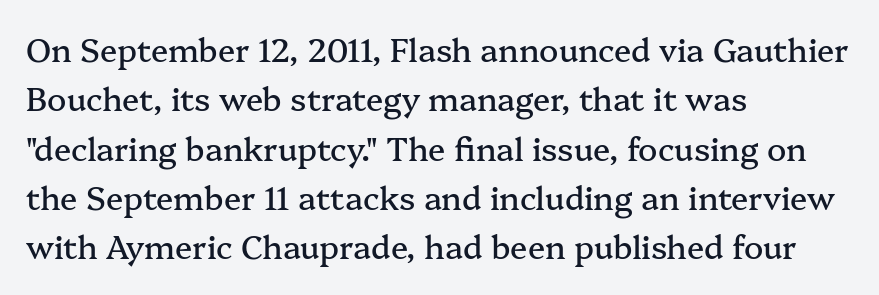
Q: Is the text italic (slanted)? A: No, it is upright.
Q: Is the typeface a serif or a sans-serif typeface? A: Serif.
Q: Is the text underlined? A: No.
Q: How is the paragraph aligned? A: Left-aligned.
Q: Is the spacing between letters normal or unusually wide? A: Normal.
Q: Is the spacing between lines tight, normal or loose? A: Normal.
Q: Width (condensed, normal, or wide)? A: Normal.
Q: Stroke contrast? A: Medium.
Q: x-height? A: Medium.
Q: Monospaced? A: No.
